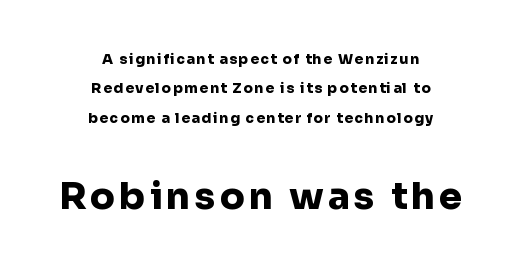
The image shows 37 px heavy sans-serif type, upright; set centered, loose line spacing (2.09x), not underlined; the second (bottom) block is 2.64x larger; low stroke contrast and a medium x-height.
